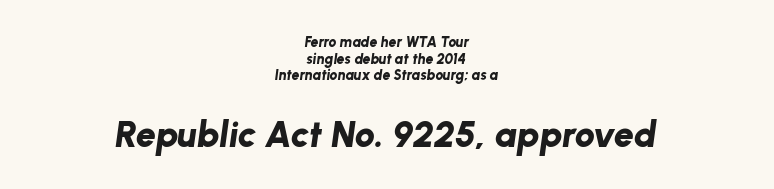
Q: Is the text bold? A: Yes.
Q: Is the text italic (slanted)? A: Yes, it leans right by about 8 degrees.
Q: Is the text underlined? A: No.
Q: How is the paragraph aligned? A: Centered.
Q: Is the spacing between letters normal or unusually wide? A: Normal.
Q: Which block of text is set in a larger size, the first (top) or the second (bottom)? A: The second (bottom) one.
Q: Width (condensed, normal, or wide)? A: Normal.
Q: Stroke contrast? A: Low.
Q: x-height? A: Medium.
Q: Monospaced? A: No.
